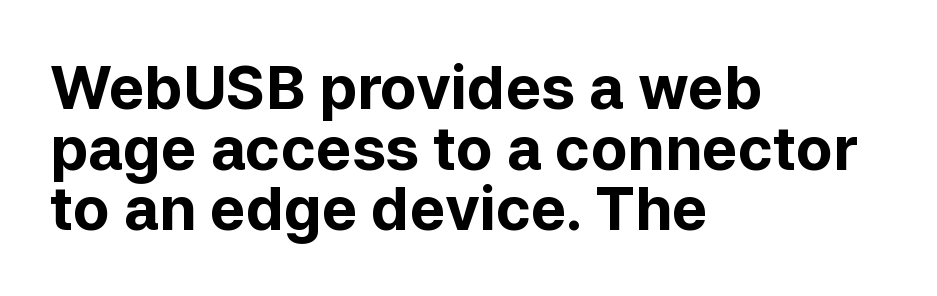
Casual observation: everything's shoved over to the left. The passage shown is emphatically bold. Tracking here is standard; glyphs follow each other at the usual distance. Letters rest on an invisible, unmarked baseline.
